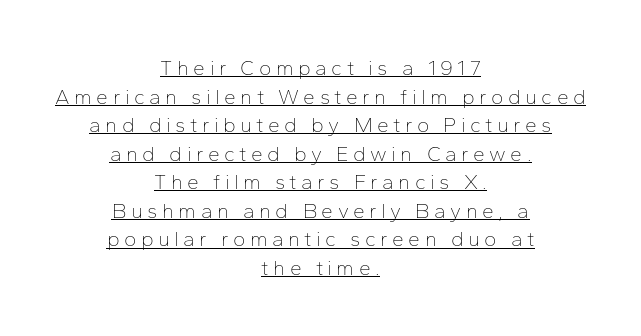
{"italic": "no", "bold": "no", "underline": "yes", "align": "center", "line_spacing": "normal", "line_spacing_ratio": 1.36, "letter_spacing": "wide", "letter_spacing_em": 0.21, "glyph_px": 21}
